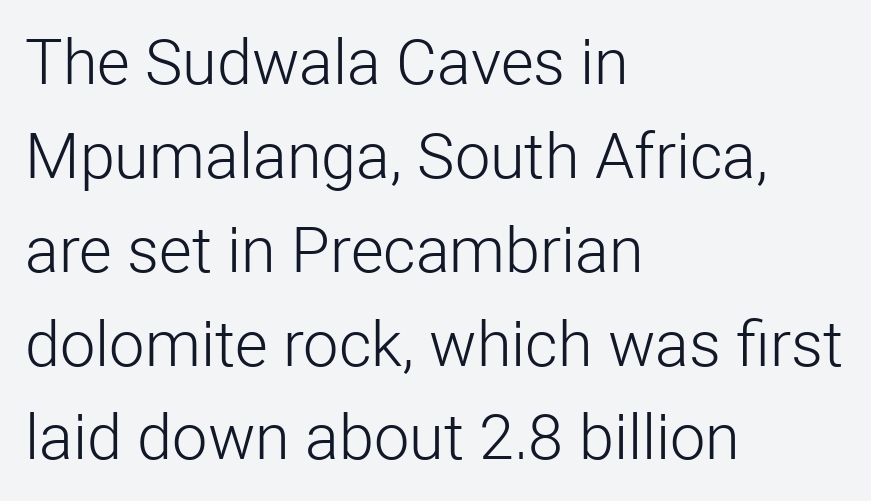
Underline: absent. Classification — sans serif. Letters have the restrained weight of plain body copy at most. Standard letterfit; no display-style spreading of the glyphs.
